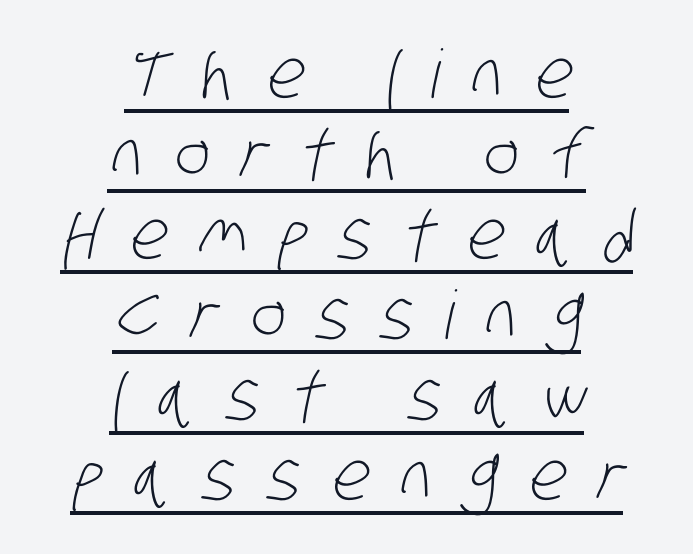
Q: Is the text bold? A: No.
Q: Is the typeface a serif or a sans-serif typeface? A: Sans-serif.
Q: Is the text underlined? A: Yes.
Q: How is the paragraph aligned? A: Centered.
Q: Is the spacing between letters normal or unusually wide? A: Unusually wide.
Q: Width (condensed, normal, or wide)? A: Condensed.
Q: Stroke contrast? A: Low.
Q: x-height? A: Large.
Q: Monospaced? A: No.
